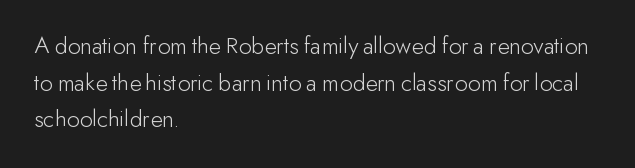
{"italic": "no", "bold": "no", "underline": "no", "align": "left", "line_spacing": "normal", "line_spacing_ratio": 1.47, "letter_spacing": "normal", "letter_spacing_em": 0.0, "glyph_px": 25}
